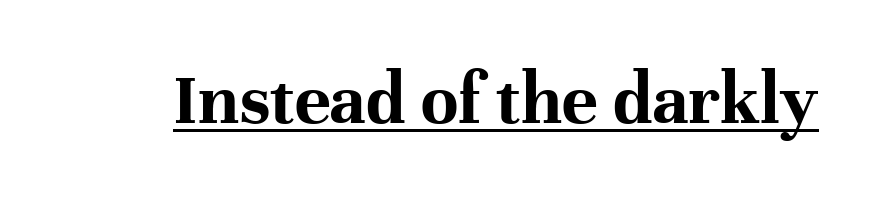
{"serif": "yes", "italic": "no", "bold": "yes", "weight": "bold", "width": "normal", "stroke_contrast": "high", "x_height": "medium", "monospaced": "no", "underline": "yes", "letter_spacing": "normal", "letter_spacing_em": 0.0, "glyph_px": 76}
